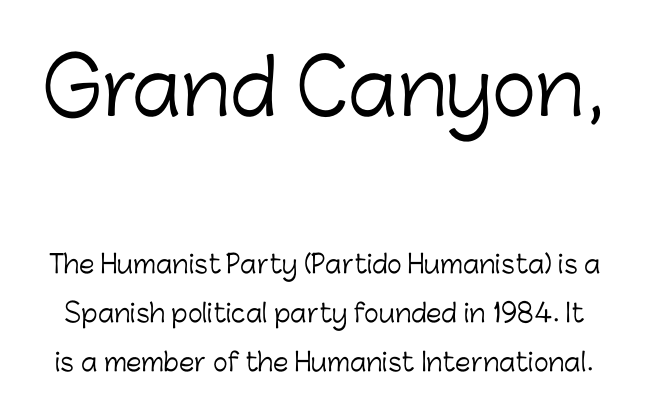
The image shows 75 px light sans-serif type, upright; set loose line spacing (1.96x), normal letter spacing, not underlined; the first (top) block is 3.0x larger; low stroke contrast and a medium x-height.
